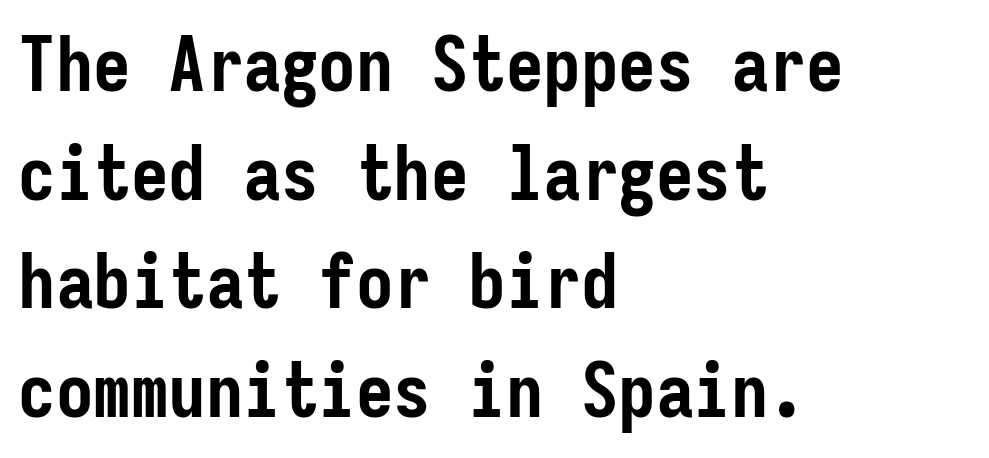
The image shows 75 px semibold, condensed sans-serif type, upright, monospaced; set left-aligned, normal line spacing (1.45x), normal letter spacing, not underlined; low stroke contrast and a medium x-height.
